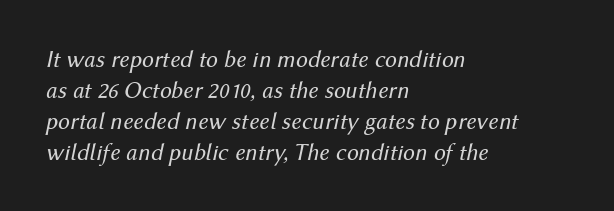
The image shows 24 px text type, italic (leaning right); set left-aligned, normal line spacing (1.29x), normal letter spacing, not underlined.
